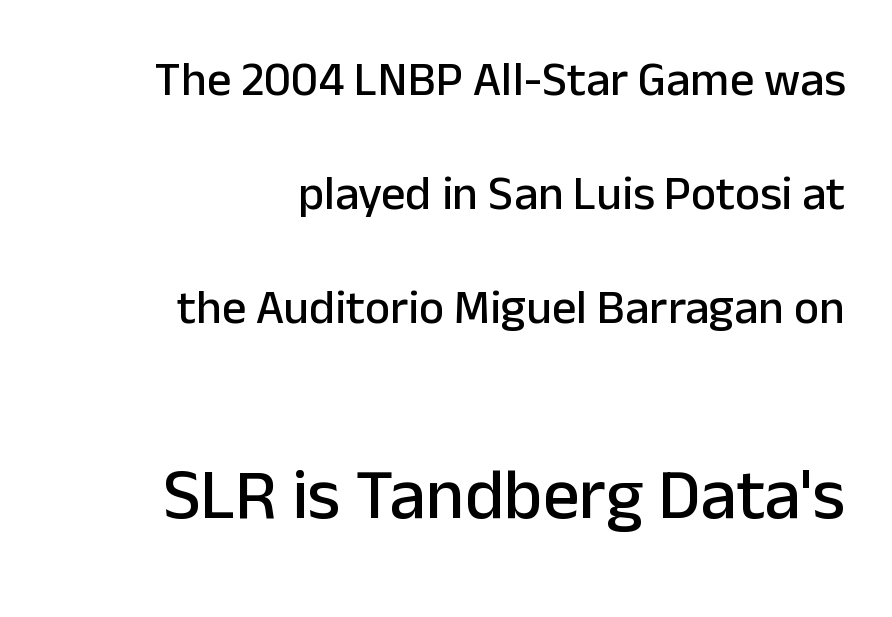
Q: Is the text italic (slanted)? A: No, it is upright.
Q: Is the typeface a serif or a sans-serif typeface? A: Sans-serif.
Q: Is the text underlined? A: No.
Q: How is the paragraph aligned? A: Right-aligned.
Q: Is the spacing between letters normal or unusually wide? A: Normal.
Q: Is the spacing between lines tight, normal or loose? A: Loose.
Q: Which block of text is set in a larger size, the first (top) or the second (bottom)? A: The second (bottom) one.
Q: Width (condensed, normal, or wide)? A: Normal.
Q: Stroke contrast? A: Low.
Q: x-height? A: Medium.
Q: Monospaced? A: No.
